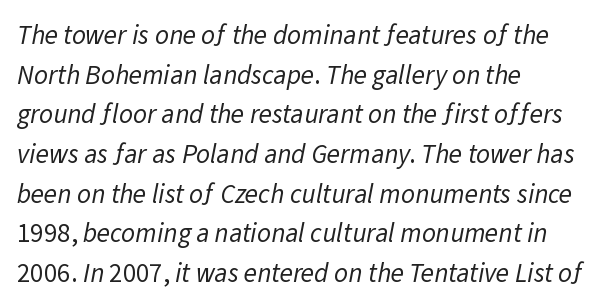
{"bold": "no", "underline": "no", "align": "left", "line_spacing": "normal", "line_spacing_ratio": 1.47, "letter_spacing": "normal", "letter_spacing_em": 0.0, "glyph_px": 27}
